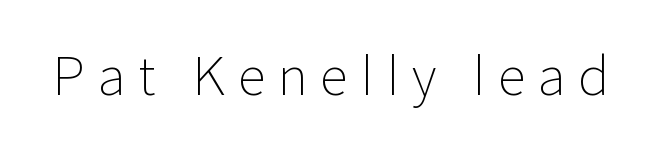
On a weight scale, this lands at 450 or below. When letters stand straight like this, we call the style roman or upright. Check under the words: just untouched page. The face used here is rendered with a markedly widened letterfit. The characters display no serif detailing; their extremities are plain.
